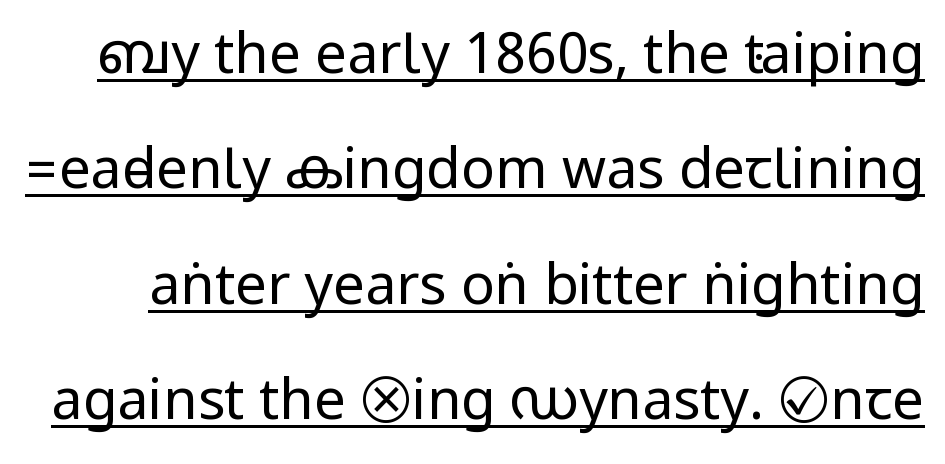
{"serif": "no", "italic": "no", "bold": "no", "weight": "regular", "width": "condensed", "stroke_contrast": "low", "underline": "yes", "line_spacing": "loose", "line_spacing_ratio": 2.06, "letter_spacing": "normal", "letter_spacing_em": 0.0, "glyph_px": 56}
